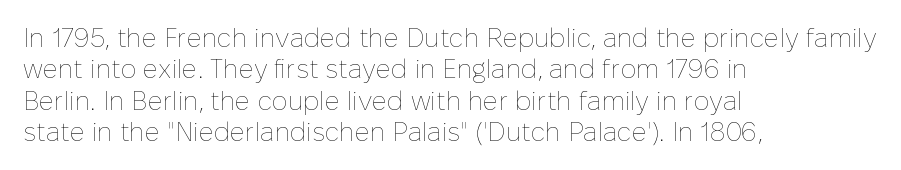
The image shows 26 px text type, upright; set left-aligned, line spacing 1.21x, normal letter spacing, not underlined.
